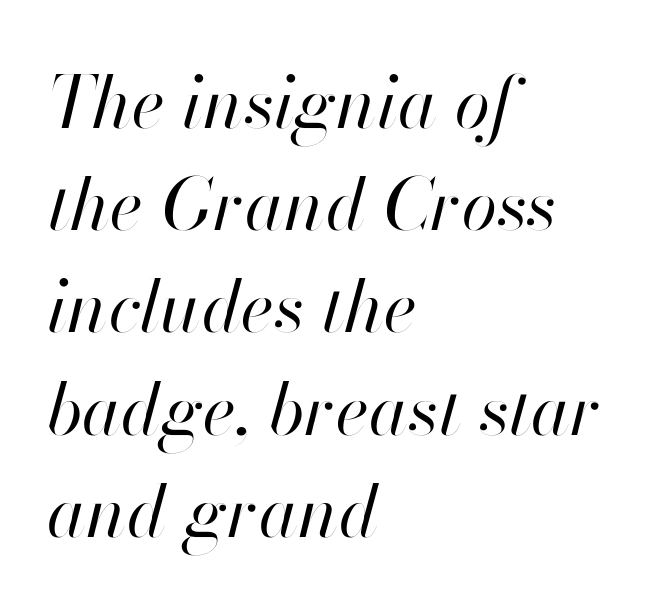
{"italic": "yes", "lean": "right", "slant_degrees": 13, "bold": "no", "weight": "regular", "width": "normal", "stroke_contrast": "high", "x_height": "small", "monospaced": "no", "underline": "no", "align": "left", "line_spacing": "normal", "line_spacing_ratio": 1.42, "letter_spacing": "normal", "letter_spacing_em": 0.0, "glyph_px": 72}
